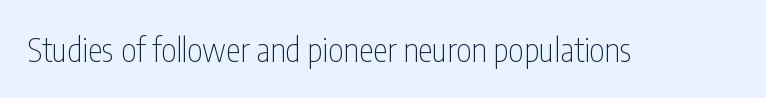
{"serif": "no", "italic": "no", "bold": "no", "weight": "thin", "width": "condensed", "stroke_contrast": "low", "x_height": "medium", "monospaced": "no", "underline": "no", "letter_spacing": "normal", "letter_spacing_em": 0.0, "glyph_px": 33}
